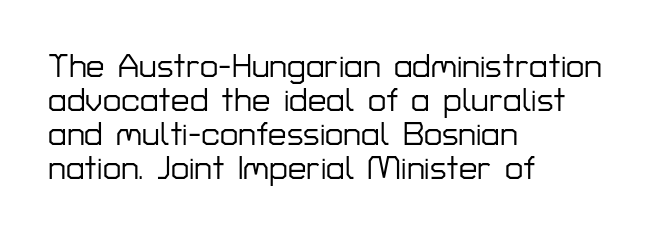
Is the letter spacing exaggerated? No — it looks like the ordinary default. This sample has the flowing, uneven cadence of proportional lettering. This is the regular roman posture of the typeface. Decoration check: the copy has no underline. Horizontal bands of white between lines are thin slivers.
